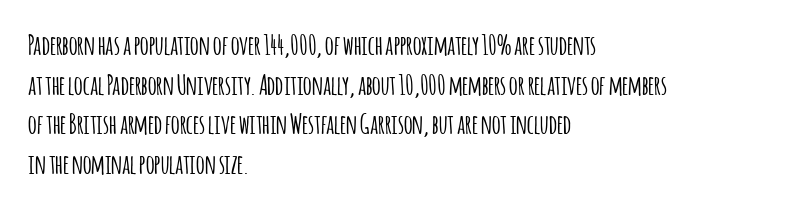
{"italic": "no", "underline": "no", "align": "left", "line_spacing": "normal", "line_spacing_ratio": 1.47, "letter_spacing": "normal", "letter_spacing_em": 0.0, "glyph_px": 27}
